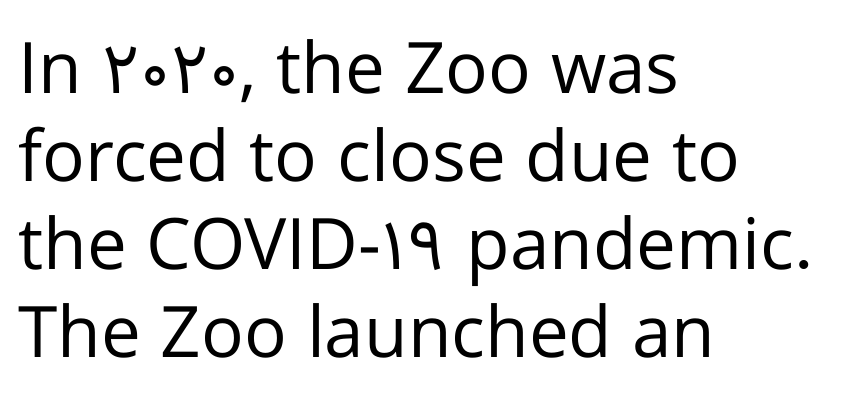
The image shows 71 px regular-weight sans-serif type, upright; set left-aligned, line spacing 1.24x, normal letter spacing, not underlined; low stroke contrast and a medium x-height.
